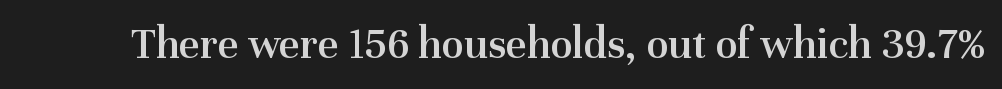
Letterform terminals end in serifs throughout the passage. Look at the tracking — it's just the regular setting, nothing added. As a designer I'd log this as weight 600, semibold. Notice how the stems are strictly vertical — no italics here. Do the characters align in a grid? No, the font is proportional.
